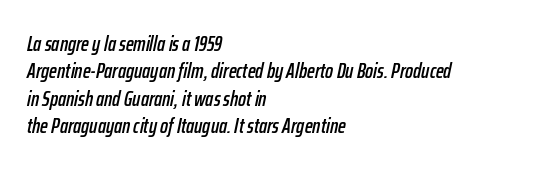
Q: Is the text italic (slanted)? A: Yes, it leans right by about 12 degrees.
Q: Is the text underlined? A: No.
Q: How is the paragraph aligned? A: Left-aligned.
Q: Is the spacing between letters normal or unusually wide? A: Normal.
Q: Is the spacing between lines tight, normal or loose? A: Normal.
